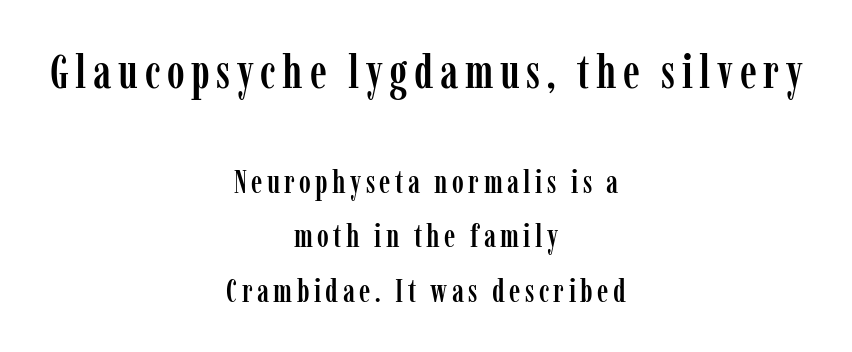
Q: Is the text italic (slanted)? A: No, it is upright.
Q: Is the typeface a serif or a sans-serif typeface? A: Serif.
Q: Is the text underlined? A: No.
Q: How is the paragraph aligned? A: Centered.
Q: Is the spacing between lines tight, normal or loose? A: Normal.
Q: Which block of text is set in a larger size, the first (top) or the second (bottom)? A: The first (top) one.
Q: Width (condensed, normal, or wide)? A: Condensed.
Q: Stroke contrast? A: Low.
Q: x-height? A: Medium.
Q: Monospaced? A: No.
